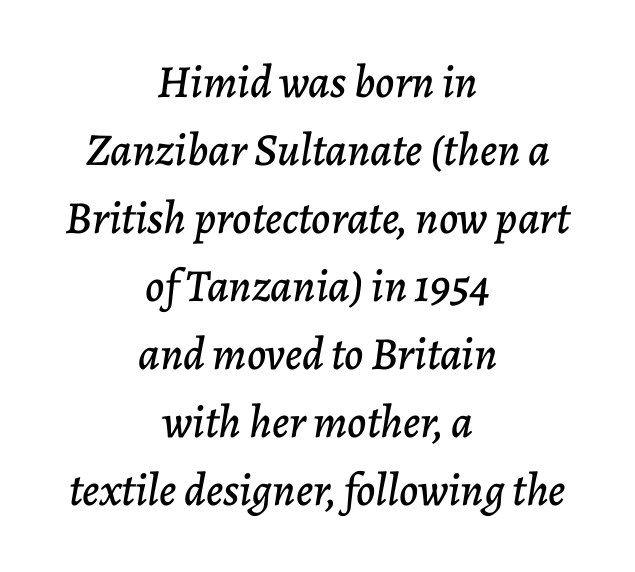
The image shows 46 px text type, italic (leaning right); set centered, normal line spacing (1.48x), normal letter spacing, not underlined; low stroke contrast and a medium x-height.
